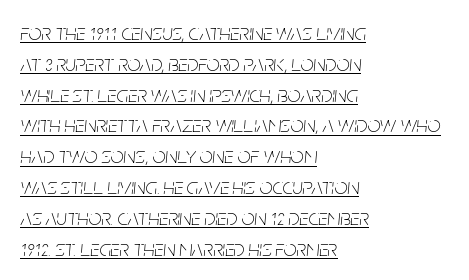
The image shows 23 px text type, italic (leaning right); set left-aligned, normal line spacing (1.34x), normal letter spacing, underlined.
